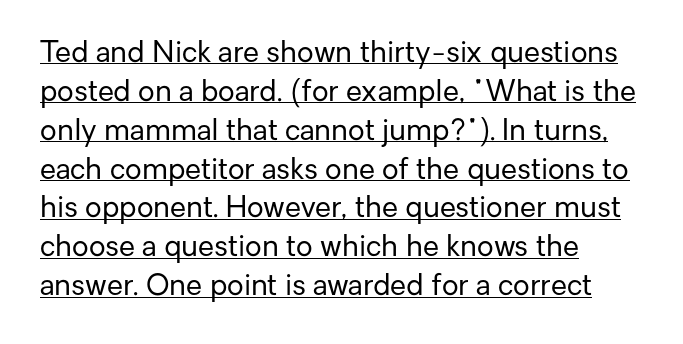
{"serif": "no", "italic": "no", "bold": "no", "weight": "regular", "width": "normal", "stroke_contrast": "low", "x_height": "medium", "monospaced": "no", "underline": "yes", "align": "left", "line_spacing": "normal", "line_spacing_ratio": 1.34, "letter_spacing": "normal", "letter_spacing_em": 0.0, "glyph_px": 29}
